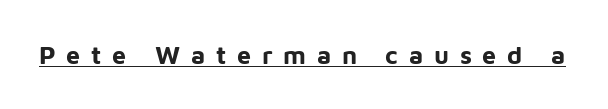
Q: Is the text bold? A: Yes.
Q: Is the text italic (slanted)? A: No, it is upright.
Q: Is the text underlined? A: Yes.
Q: Is the spacing between letters normal or unusually wide? A: Unusually wide.
